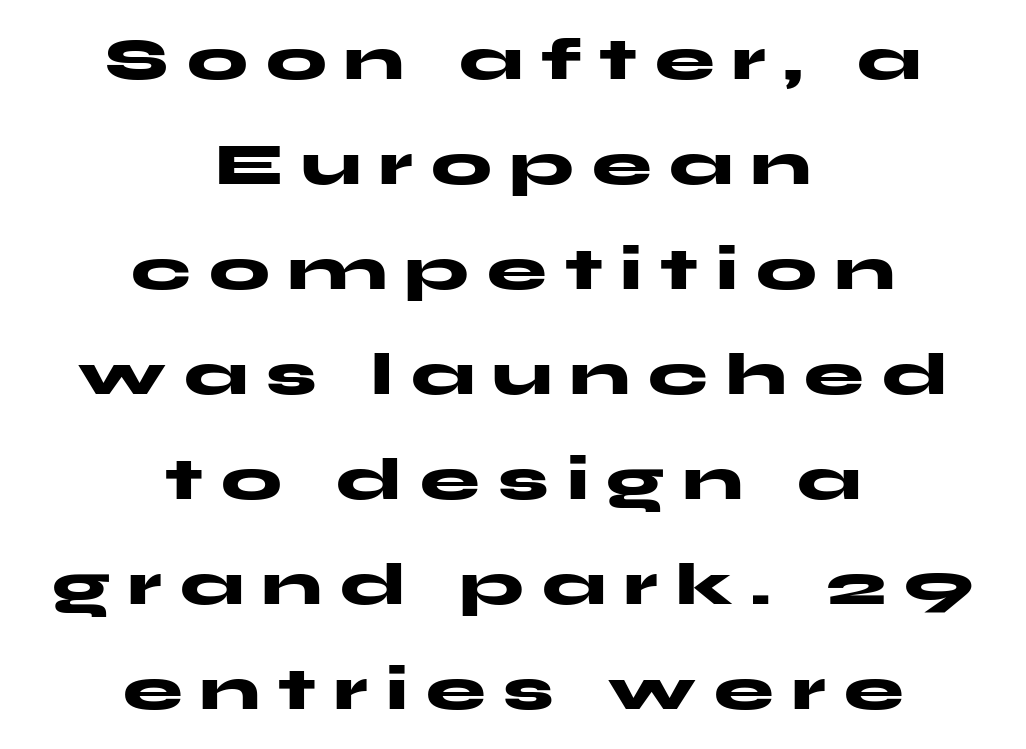
{"serif": "no", "italic": "no", "bold": "yes", "weight": "heavy", "width": "wide", "stroke_contrast": "medium", "x_height": "medium", "monospaced": "no", "underline": "no", "align": "center", "line_spacing_ratio": 1.75, "letter_spacing": "wide", "letter_spacing_em": 0.3, "glyph_px": 60}
